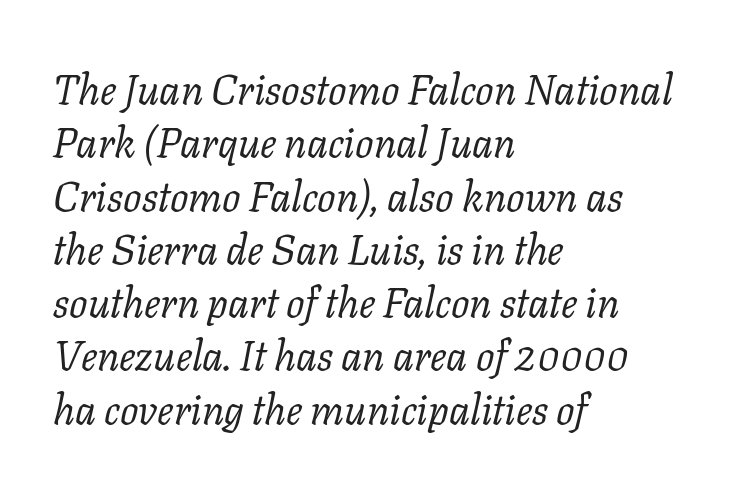
The whole block is typeset with a tilt. The ragged edge is on the right, which tells us the setting is flush left. Stroke thickness stays within the range of a standard reading face or lighter. This rendering leaves character spacing at its baseline value. Students, observe: this is what conventionally led text looks like. Each letter keeps its own natural width here, so spacing adapts to shape.
